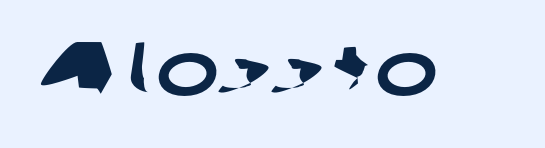
Check the space under the baseline: it is left empty. Think of a printed novel: that variable character pitch is what you see here. Between one letter and the next there's only the usual sliver of space. Look at the bottom of the vertical strokes: they stop flat, with no serifs.
